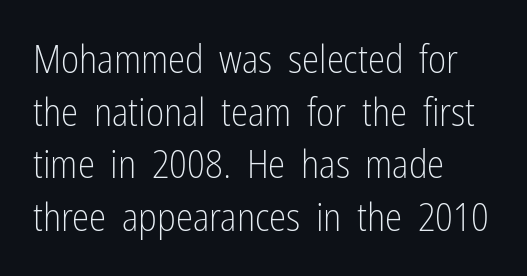
The image shows 39 px light, condensed sans-serif type, upright; set left-aligned, normal line spacing (1.35x), normal letter spacing, not underlined; low stroke contrast and a medium x-height.
